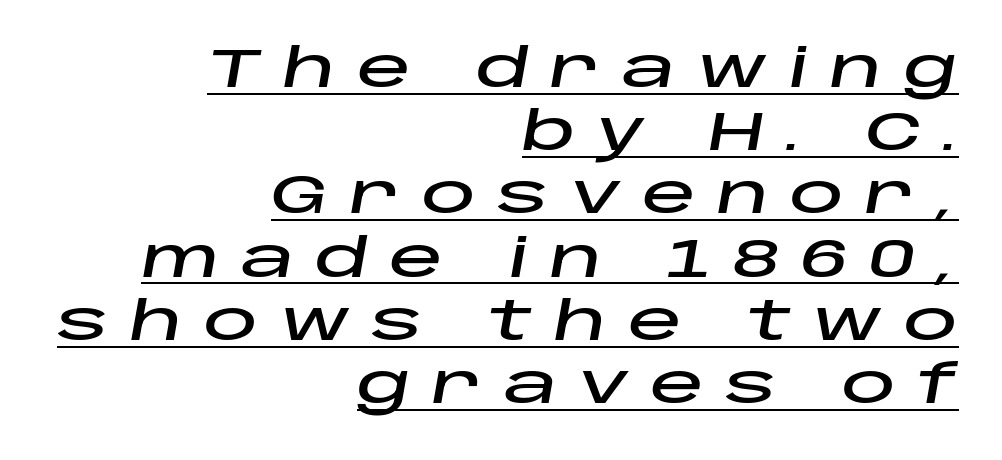
A typographer would call this underscored text. The font's italic variant was chosen for this text. The letters advance in unequal steps, a hallmark of proportional type. The gaps between neighbouring characters are conspicuously large. The lines are quadded right.
